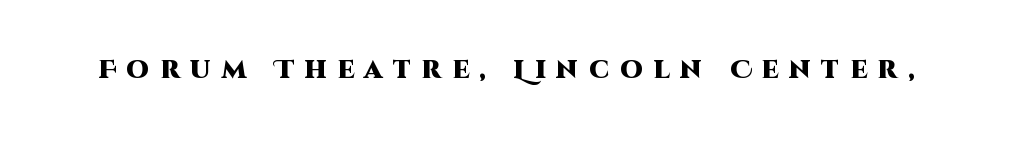
The image shows 25 px bold type, upright; set unusually wide letter spacing (+0.43 em), not underlined.
